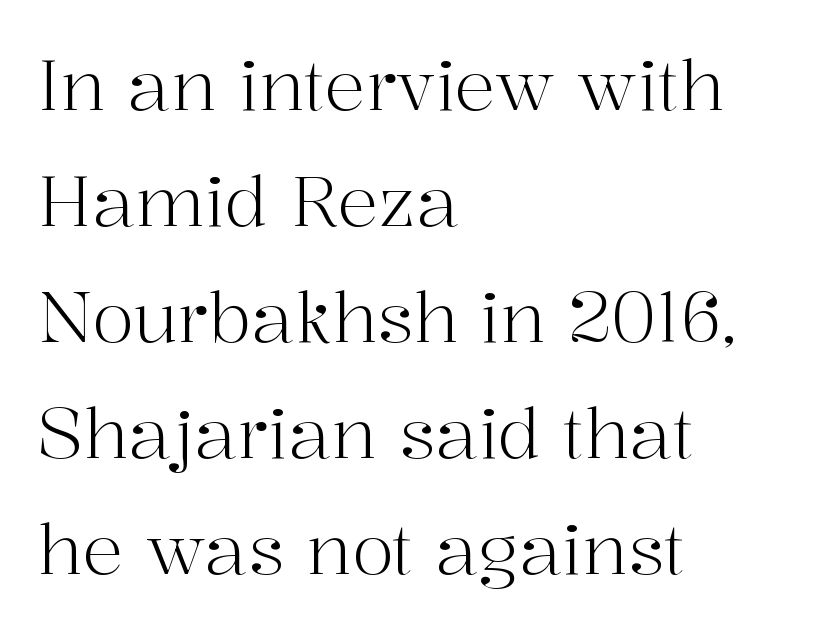
Words float on clear page, feet unadorned. Italic? Not at all — the glyphs are vertical. Letters have the restrained weight of plain body copy at most. Left-aligned paragraph, ragged on the right. A typesetter would call this zero additional tracking. Proportional: the letters do not fall into vertical columns.
